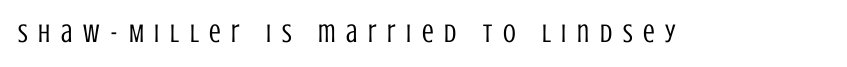
The rendering inserts visible extra space after every character. The characters are drawn with everyday or finer stroke widths. The type sits square on the baseline with zero lean. Anything drawn beneath the words? Only blank space.
